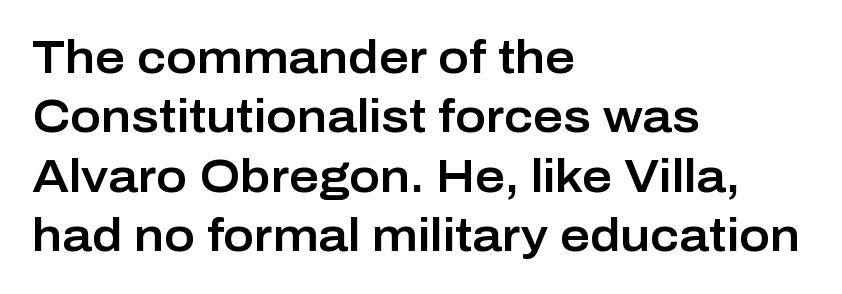
Q: Is the text italic (slanted)? A: No, it is upright.
Q: Is the typeface a serif or a sans-serif typeface? A: Sans-serif.
Q: Is the text underlined? A: No.
Q: How is the paragraph aligned? A: Left-aligned.
Q: Is the spacing between letters normal or unusually wide? A: Normal.
Q: Is the spacing between lines tight, normal or loose? A: Normal.
Q: Width (condensed, normal, or wide)? A: Normal.
Q: Stroke contrast? A: Low.
Q: x-height? A: Medium.
Q: Monospaced? A: No.
